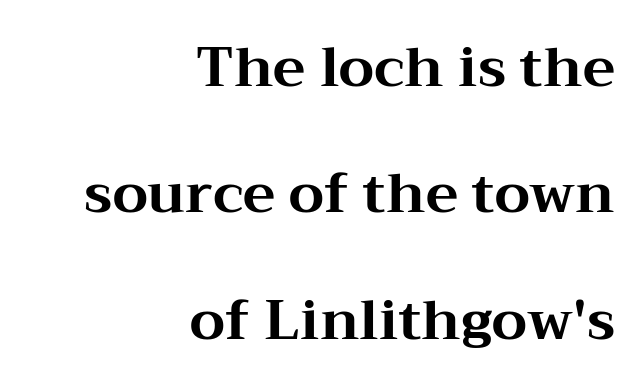
The image shows 55 px bold, wide serif type, upright; set right-aligned, loose line spacing (2.3x), normal letter spacing, not underlined; medium stroke contrast and a medium x-height.
